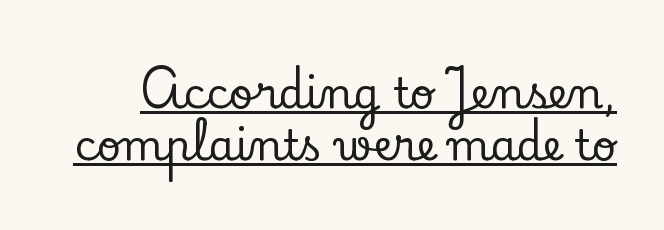
Q: Is the text italic (slanted)? A: No, it is upright.
Q: Is the typeface a serif or a sans-serif typeface? A: Serif.
Q: Is the text underlined? A: Yes.
Q: Is the spacing between letters normal or unusually wide? A: Normal.
Q: Width (condensed, normal, or wide)? A: Normal.
Q: Stroke contrast? A: Low.
Q: x-height? A: Small.
Q: Monospaced? A: No.
